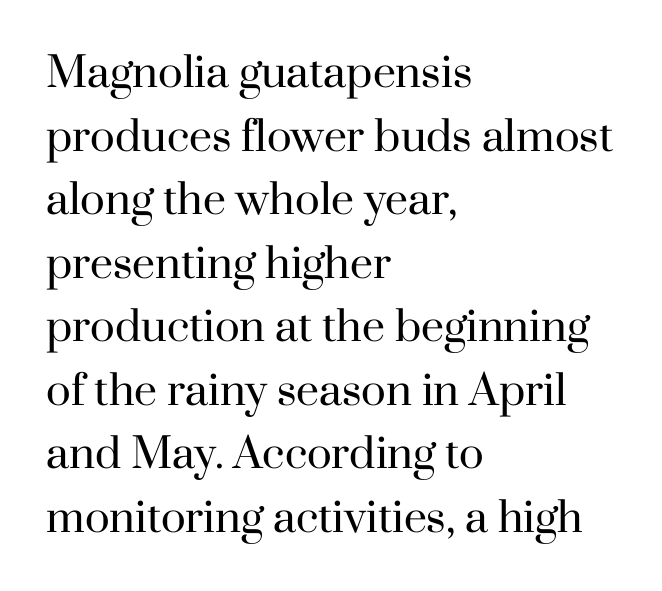
This is the regular roman posture of the typeface. Bare-footed words on every line. The passage shown is not bold in any degree. Glyph-to-glyph distance matches everyday printed text.
